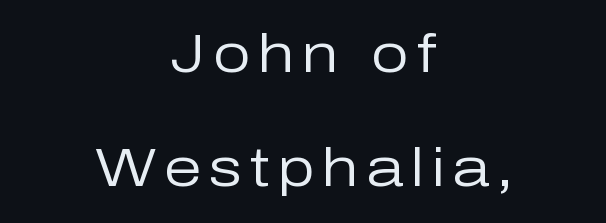
The image shows 54 px regular-weight sans-serif type, upright; set centered, loose line spacing (2.12x), not underlined; low stroke contrast and a medium x-height.
